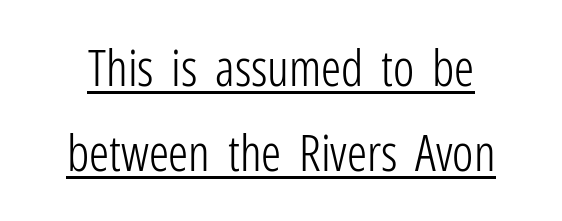
The image shows 50 px light, condensed sans-serif type, upright; set normal line spacing (1.7x), normal letter spacing, underlined; low stroke contrast and a medium x-height.
